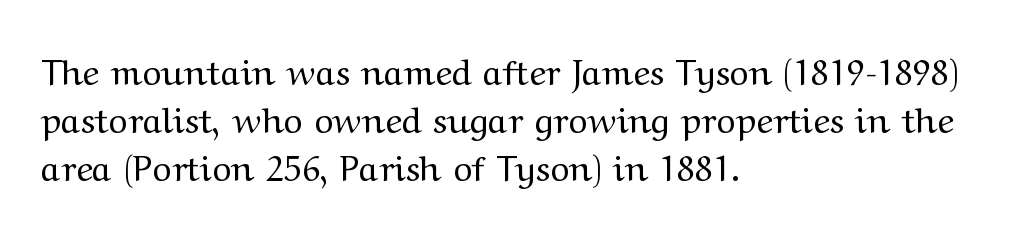
{"serif": "yes", "italic": "no", "bold": "no", "weight": "regular", "width": "wide", "stroke_contrast": "medium", "x_height": "medium", "monospaced": "no", "underline": "no", "align": "left", "line_spacing": "normal", "line_spacing_ratio": 1.33, "letter_spacing": "normal", "letter_spacing_em": 0.0, "glyph_px": 36}
